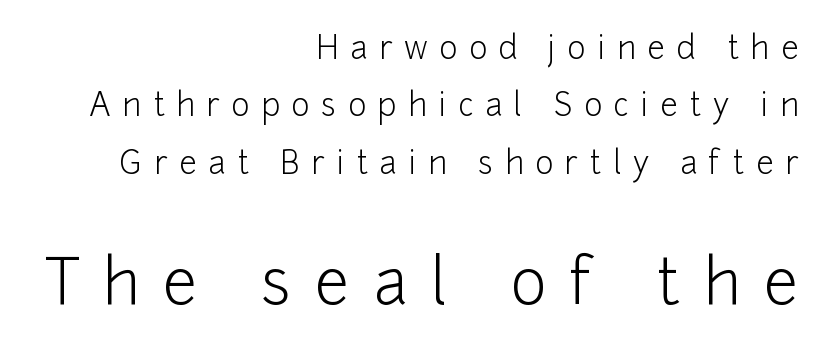
The passage shown is not bold in any degree. The designer gave the closing block more size than the opening block. The tracking jumps out immediately: characters are airy and widely separated. The face used here is proportionally spaced, like ordinary book or web type. No feet cap the strokes, marking this as sans-serif type.
